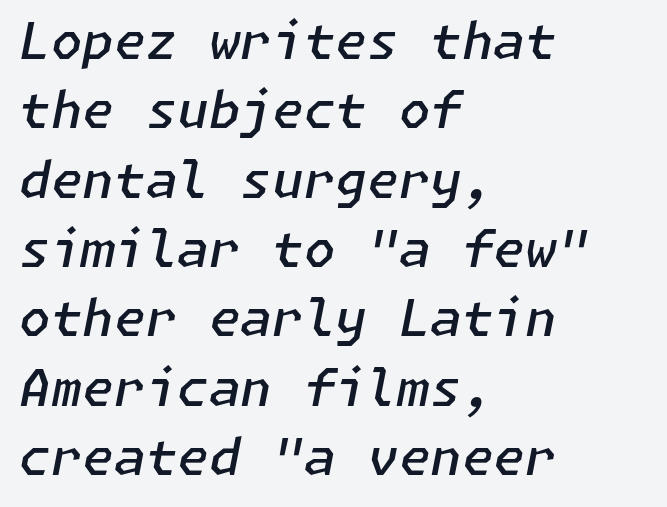
The image shows 51 px semibold type, italic (leaning right); set left-aligned, normal line spacing (1.36x), normal letter spacing, not underlined; low stroke contrast and a medium x-height.
